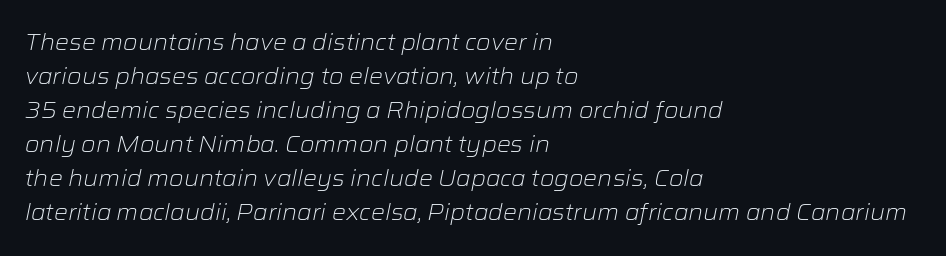
Nobody touched the tracking dial on this one. Normally led — the rows are evenly, conventionally spaced. Letters have the restrained weight of plain body copy at most. Does the copy run flush right? No — it runs flush left. Any mark beneath the type? The region is blank. Observe the lean: these are italic letterforms.
